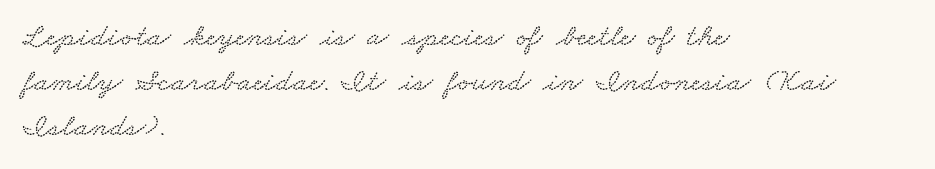
{"width": "wide", "stroke_contrast": "low", "x_height": "small", "monospaced": "no", "underline": "no", "align": "left", "line_spacing": "normal", "line_spacing_ratio": 1.4, "letter_spacing": "normal", "letter_spacing_em": 0.0, "glyph_px": 32}
